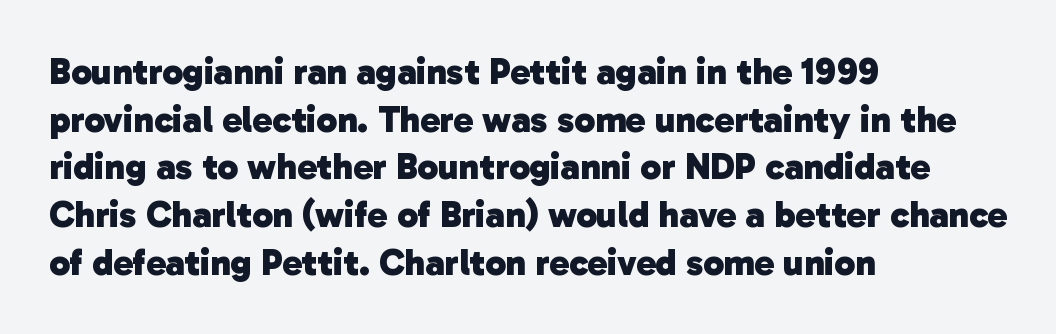
Q: Is the text bold? A: Yes.
Q: Is the typeface a serif or a sans-serif typeface? A: Sans-serif.
Q: Is the text underlined? A: No.
Q: How is the paragraph aligned? A: Left-aligned.
Q: Is the spacing between letters normal or unusually wide? A: Normal.
Q: Is the spacing between lines tight, normal or loose? A: Normal.
Q: Width (condensed, normal, or wide)? A: Normal.
Q: Stroke contrast? A: Low.
Q: x-height? A: Medium.
Q: Monospaced? A: No.
